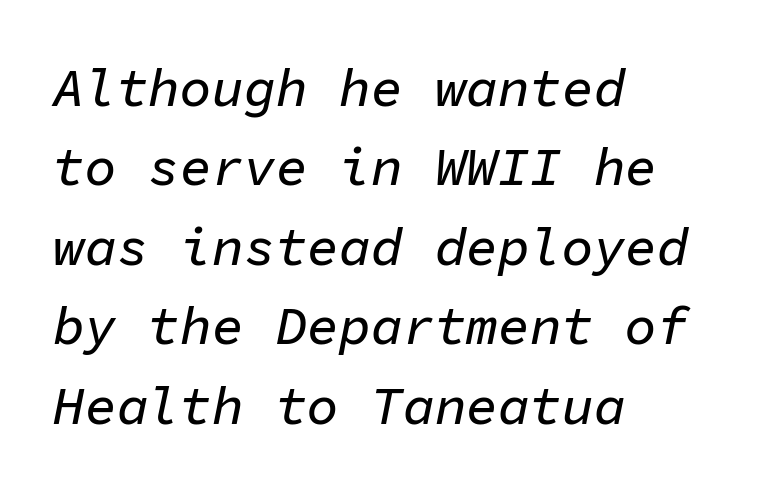
{"italic": "yes", "lean": "right", "slant_degrees": 11, "width": "normal", "stroke_contrast": "low", "x_height": "medium", "monospaced": "yes", "underline": "no", "align": "left", "line_spacing": "normal", "line_spacing_ratio": 1.5, "letter_spacing": "normal", "letter_spacing_em": 0.0, "glyph_px": 53}
